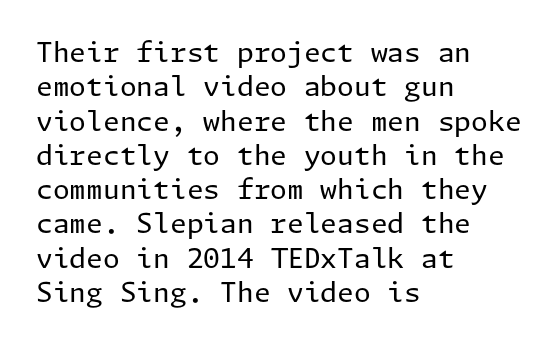
Q: Is the text bold? A: No.
Q: Is the text italic (slanted)? A: No, it is upright.
Q: Is the text underlined? A: No.
Q: How is the paragraph aligned? A: Left-aligned.
Q: Is the spacing between letters normal or unusually wide? A: Normal.
Q: Is the spacing between lines tight, normal or loose? A: Normal.
